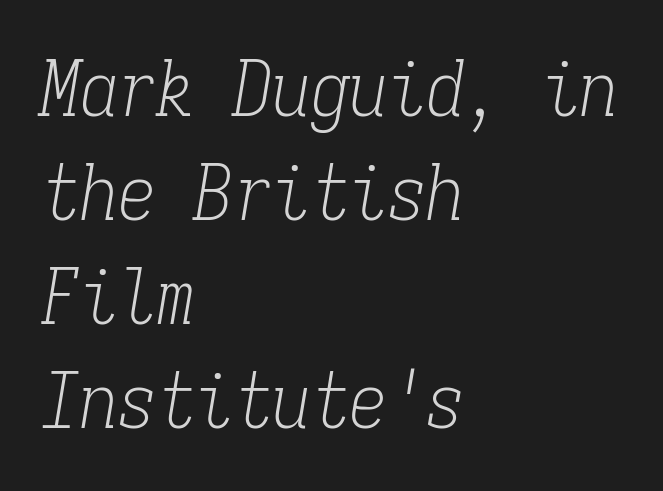
The image shows 77 px light, condensed serif type, italic (leaning right), monospaced; set left-aligned, normal line spacing (1.35x), normal letter spacing, not underlined; low stroke contrast and a medium x-height.
